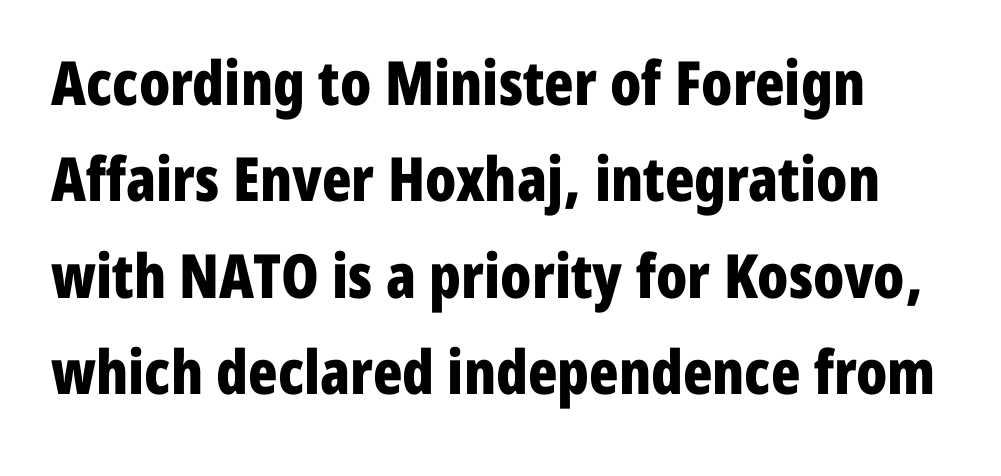
The image shows 61 px bold, condensed sans-serif type, upright; set normal line spacing (1.58x), normal letter spacing, not underlined; low stroke contrast and a medium x-height.
